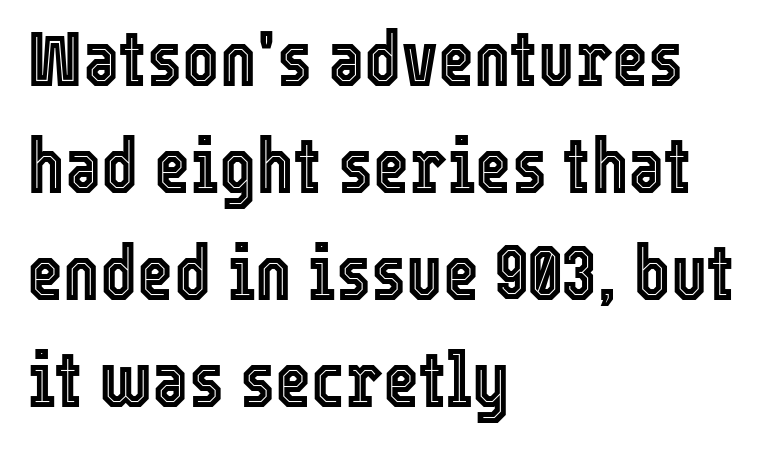
The image shows 78 px condensed type, upright; set left-aligned, normal line spacing (1.37x), normal letter spacing, not underlined; a medium x-height.
